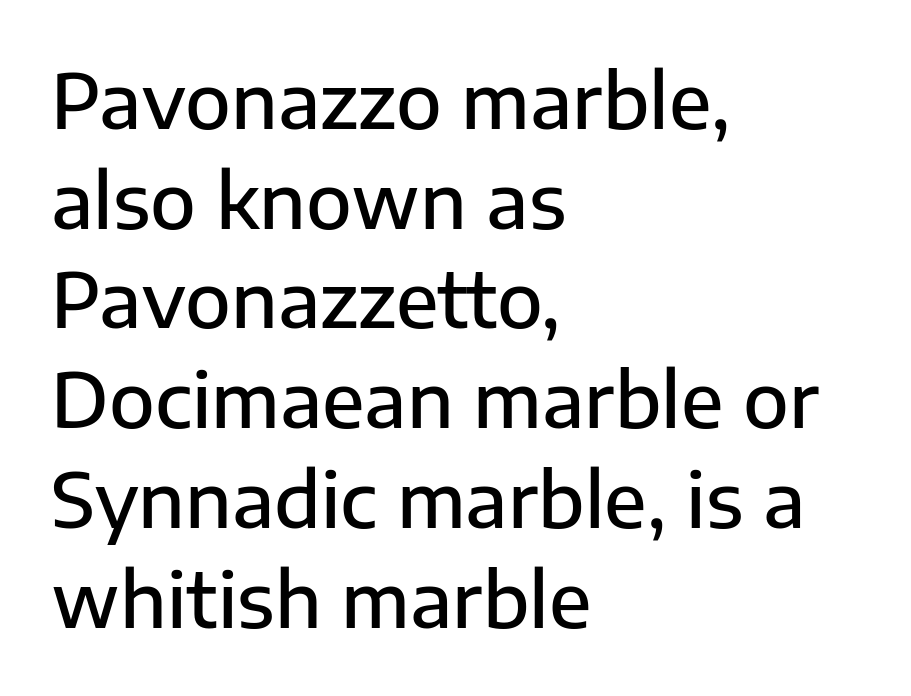
The image shows 75 px semibold sans-serif type, upright; set left-aligned, normal line spacing (1.33x), normal letter spacing, not underlined; low stroke contrast and a medium x-height.
